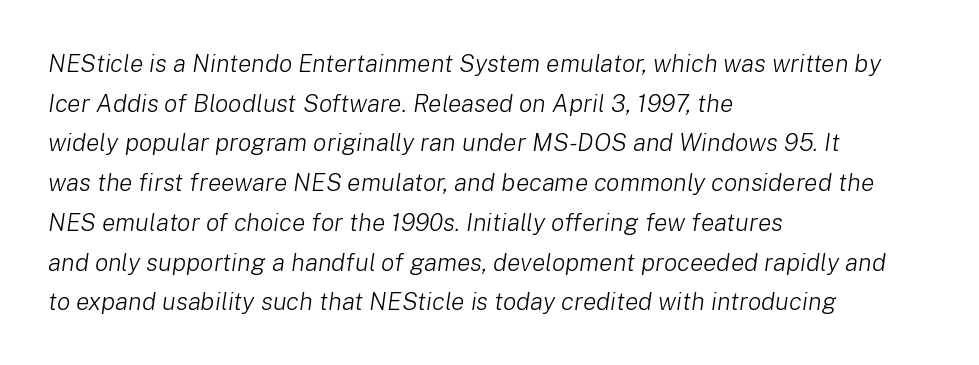
The image shows 25 px text type, italic (leaning right); set left-aligned, normal line spacing (1.59x), normal letter spacing, not underlined.
